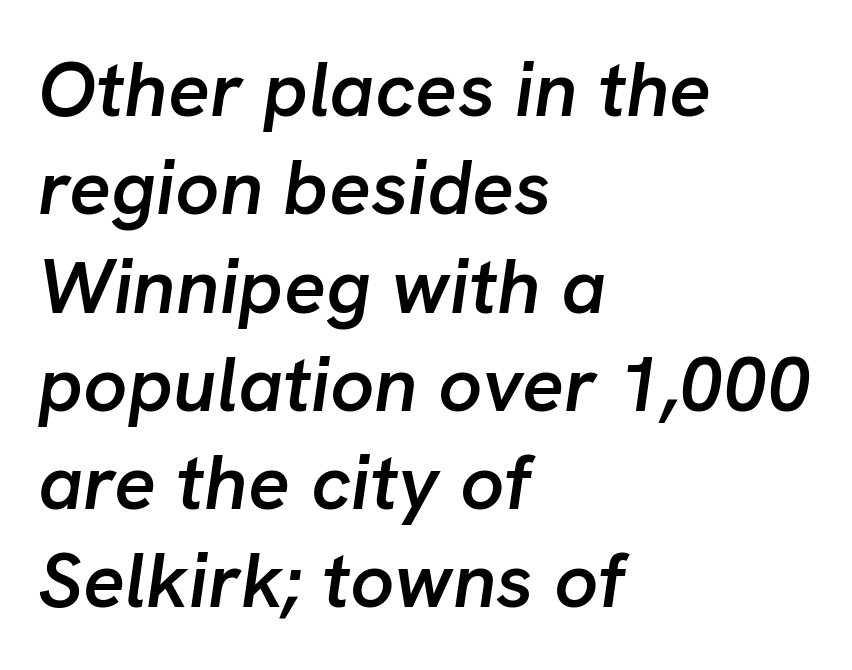
The image shows 78 px semibold type, italic (leaning right); set left-aligned, normal line spacing (1.26x), normal letter spacing, not underlined; low stroke contrast and a medium x-height.
